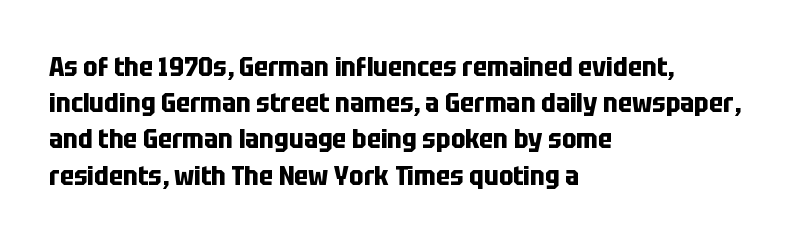
{"italic": "no", "bold": "yes", "underline": "no", "align": "left", "line_spacing": "normal", "line_spacing_ratio": 1.34, "letter_spacing": "normal", "letter_spacing_em": 0.0, "glyph_px": 27}
